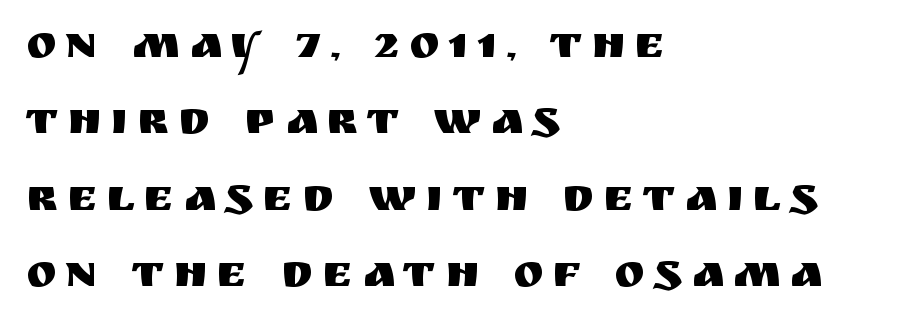
The image shows 45 px sans-serif type, upright; set left-aligned, normal line spacing (1.7x), unusually wide letter spacing (+0.21 em), not underlined; medium stroke contrast and a large x-height.
